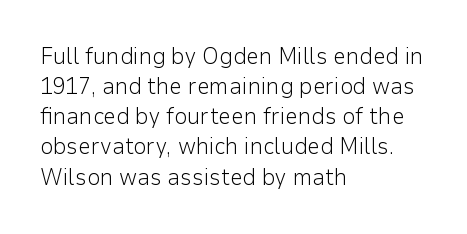
Q: Is the text bold? A: No.
Q: Is the text italic (slanted)? A: No, it is upright.
Q: Is the text underlined? A: No.
Q: How is the paragraph aligned? A: Left-aligned.
Q: Is the spacing between letters normal or unusually wide? A: Normal.
Q: Is the spacing between lines tight, normal or loose? A: Normal.
